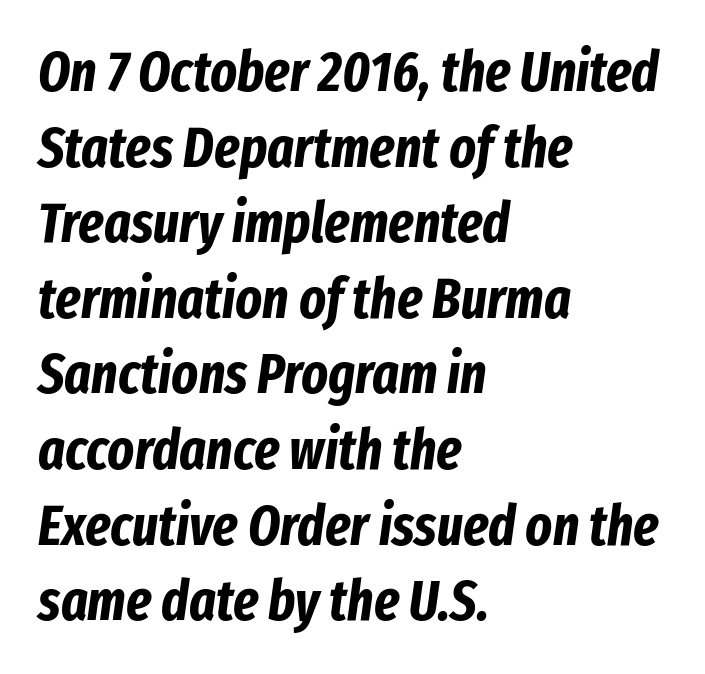
The image shows 56 px bold, condensed type, italic (leaning right); set left-aligned, normal line spacing (1.35x), normal letter spacing, not underlined; low stroke contrast and a medium x-height.
